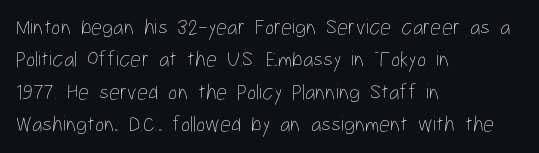
The image shows 22 px text type, upright; set left-aligned, normal line spacing (1.47x), normal letter spacing, not underlined.
